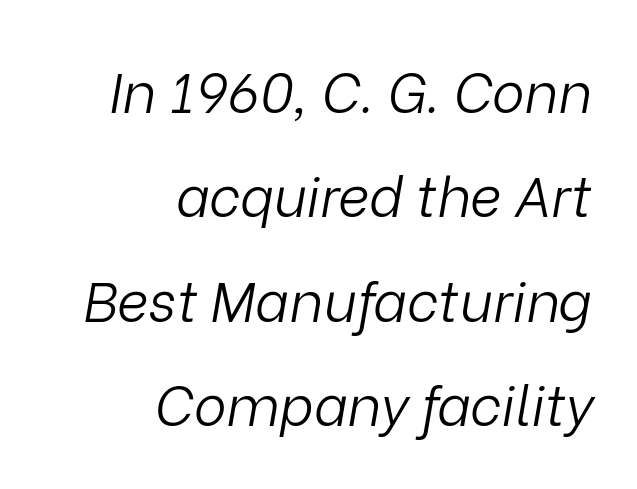
A great deal of white space separates one row of letters from the next. You can tell it's italic because the verticals aren't actually vertical. A typesetter would call this proportional, since set widths differ per character. The face used here is rendered with its standard letterfit. Each stroke keeps to a modest, everyday thickness or less. The space directly below the letters is spotless.
